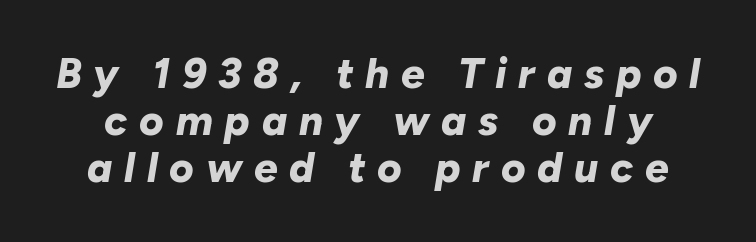
Q: Is the text bold? A: Yes.
Q: Is the text italic (slanted)? A: Yes, it leans right by about 10 degrees.
Q: Is the text underlined? A: No.
Q: Is the spacing between letters normal or unusually wide? A: Unusually wide.
Q: Is the spacing between lines tight, normal or loose? A: Tight.
Q: Width (condensed, normal, or wide)? A: Normal.
Q: Stroke contrast? A: Low.
Q: x-height? A: Medium.
Q: Monospaced? A: No.
